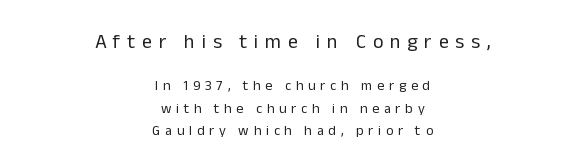
A light-to-regular cut is what we see here. Lines of text with bare space underneath. The block of text has a typical density, with ordinary space between rows. Tracking value appears strongly positive — letters spread wide. Character size in the leading block exceeds that of the trailing block.
